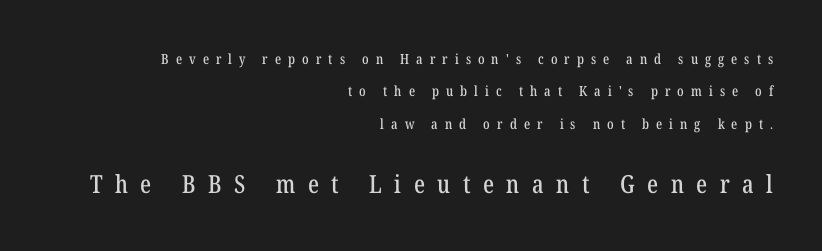
{"italic": "no", "underline": "no", "align": "right", "line_spacing": "loose", "line_spacing_ratio": 2.32, "letter_spacing": "wide", "letter_spacing_em": 0.5, "larger_block": "second", "size_ratio": 1.79, "glyph_px": 25}
